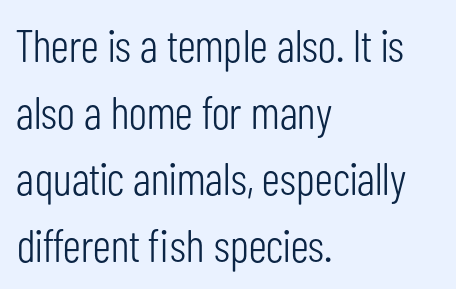
The image shows 46 px light, condensed sans-serif type, upright; set left-aligned, normal line spacing (1.45x), normal letter spacing, not underlined; low stroke contrast and a medium x-height.
